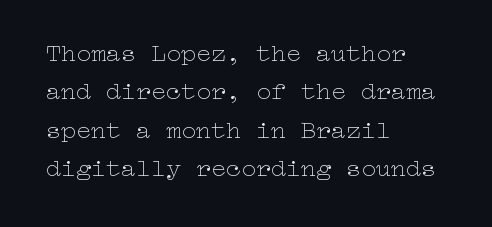
{"italic": "no", "bold": "no", "underline": "no", "align": "left", "line_spacing": "normal", "line_spacing_ratio": 1.54, "letter_spacing": "normal", "letter_spacing_em": 0.0, "glyph_px": 25}
